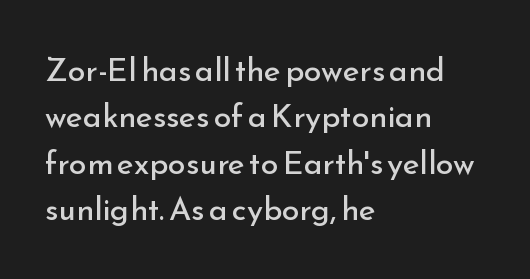
Q: Is the text bold? A: No.
Q: Is the text italic (slanted)? A: No, it is upright.
Q: Is the typeface a serif or a sans-serif typeface? A: Sans-serif.
Q: Is the text underlined? A: No.
Q: How is the paragraph aligned? A: Left-aligned.
Q: Is the spacing between letters normal or unusually wide? A: Normal.
Q: Is the spacing between lines tight, normal or loose? A: Normal.
Q: Width (condensed, normal, or wide)? A: Normal.
Q: Stroke contrast? A: Low.
Q: x-height? A: Small.
Q: Monospaced? A: No.
